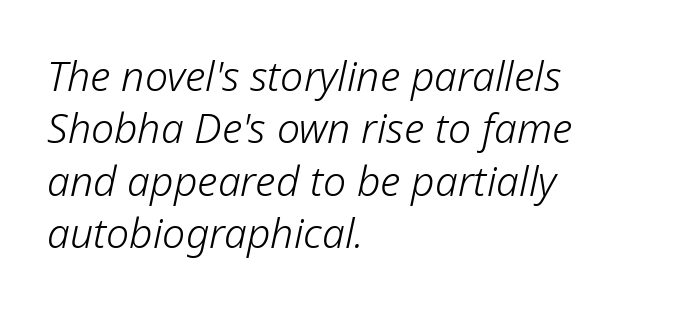
The image shows 41 px light type, italic (leaning right); set left-aligned, normal line spacing (1.28x), normal letter spacing, not underlined; low stroke contrast and a medium x-height.
